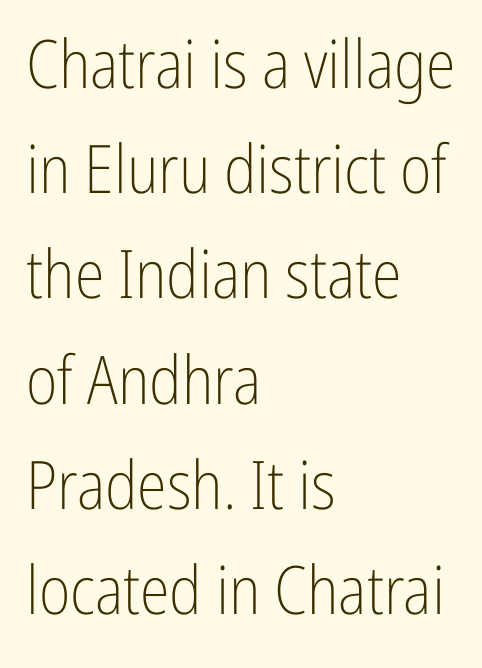
Q: Is the text bold? A: No.
Q: Is the text italic (slanted)? A: No, it is upright.
Q: Is the typeface a serif or a sans-serif typeface? A: Sans-serif.
Q: Is the text underlined? A: No.
Q: How is the paragraph aligned? A: Left-aligned.
Q: Is the spacing between letters normal or unusually wide? A: Normal.
Q: Is the spacing between lines tight, normal or loose? A: Normal.
Q: Width (condensed, normal, or wide)? A: Condensed.
Q: Stroke contrast? A: Low.
Q: x-height? A: Medium.
Q: Monospaced? A: No.
